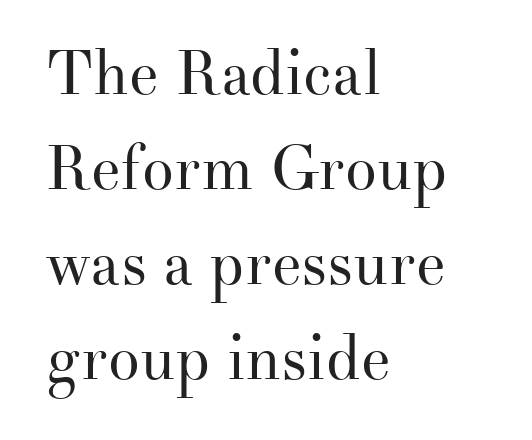
Q: Is the text bold? A: No.
Q: Is the text italic (slanted)? A: No, it is upright.
Q: Is the typeface a serif or a sans-serif typeface? A: Serif.
Q: Is the text underlined? A: No.
Q: How is the paragraph aligned? A: Left-aligned.
Q: Is the spacing between letters normal or unusually wide? A: Normal.
Q: Is the spacing between lines tight, normal or loose? A: Normal.
Q: Width (condensed, normal, or wide)? A: Normal.
Q: Stroke contrast? A: Medium.
Q: x-height? A: Small.
Q: Monospaced? A: No.
